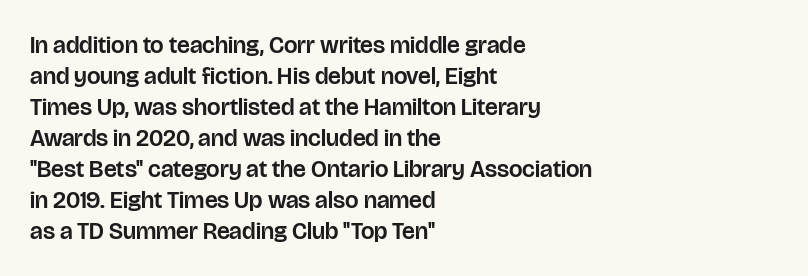
Q: Is the text italic (slanted)? A: No, it is upright.
Q: Is the text underlined? A: No.
Q: How is the paragraph aligned? A: Left-aligned.
Q: Is the spacing between letters normal or unusually wide? A: Normal.
Q: Is the spacing between lines tight, normal or loose? A: Normal.
